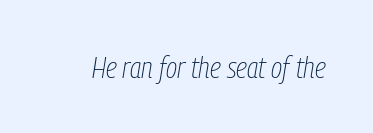
The image shows 30 px thin, condensed type, italic (leaning right); set normal letter spacing, not underlined; low stroke contrast and a medium x-height.
